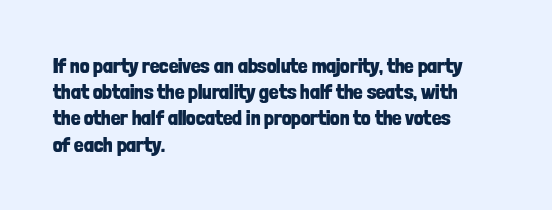
Q: Is the text bold? A: Yes.
Q: Is the text italic (slanted)? A: No, it is upright.
Q: Is the text underlined? A: No.
Q: How is the paragraph aligned? A: Left-aligned.
Q: Is the spacing between letters normal or unusually wide? A: Normal.
Q: Is the spacing between lines tight, normal or loose? A: Normal.
